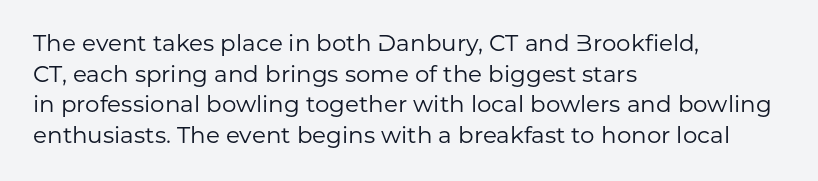
The image shows 23 px text type, upright; set left-aligned, normal line spacing (1.33x), normal letter spacing, not underlined.
